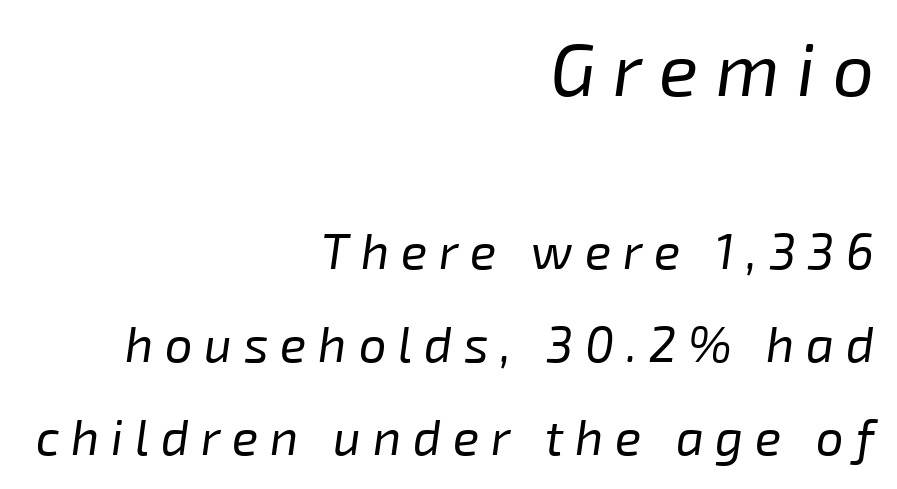
Is there much room between lines? Yes — plenty of vertical air separates them. Spacing verdict: proportional, widths tailored to each character. Any mark beneath the type? The region is blank. Caption: upper text group enlarged, lower text group reduced. Would a proofreader flag this as italicized? Yes. Heaviness? Minimal to ordinary, like unemphasized prose.
